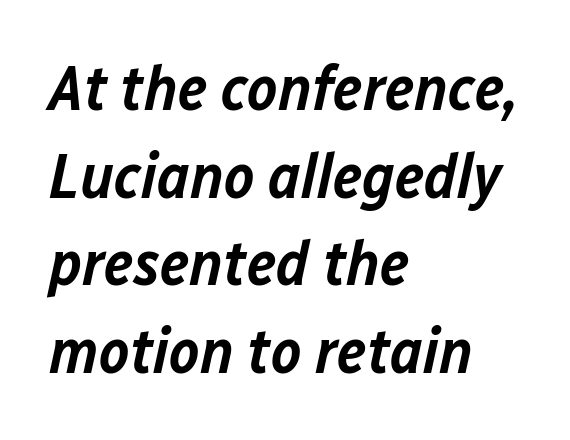
The image shows 64 px semibold type, italic (leaning right); set left-aligned, normal line spacing (1.37x), normal letter spacing, not underlined; low stroke contrast and a medium x-height.
